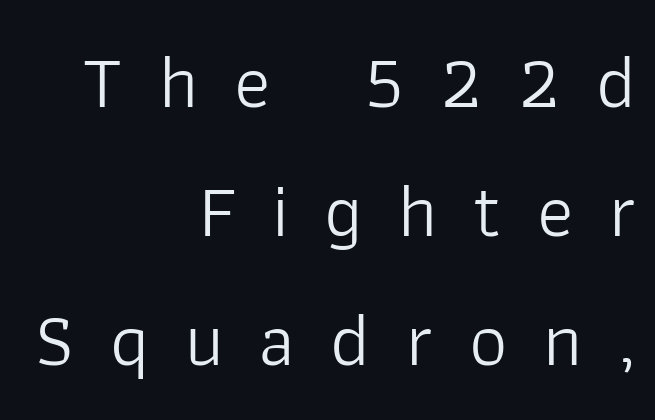
{"serif": "no", "italic": "no", "bold": "no", "weight": "light", "width": "normal", "stroke_contrast": "low", "x_height": "medium", "monospaced": "no", "underline": "no", "align": "right", "line_spacing": "normal", "line_spacing_ratio": 1.7, "letter_spacing": "wide", "letter_spacing_em": 0.47, "glyph_px": 76}
